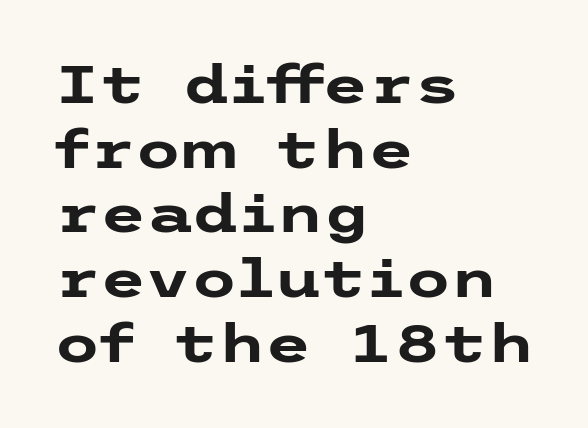
{"serif": "no", "italic": "no", "bold": "yes", "weight": "heavy", "width": "wide", "stroke_contrast": "low", "x_height": "medium", "underline": "no", "align": "left", "line_spacing_ratio": 1.22, "letter_spacing": "normal", "letter_spacing_em": 0.0, "glyph_px": 53}
